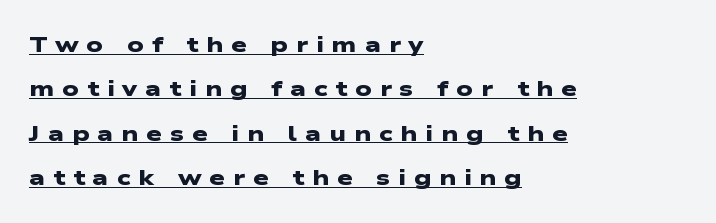
Every letter is thick-stroked: bold, no question. Inter-character spacing is expanded well beyond the font's built-in metrics. The sample's only ornament is a line tracing under the words. Honestly, the rows look like they've been pulled way apart. The typesetter chose a ragged-right arrangement here.
